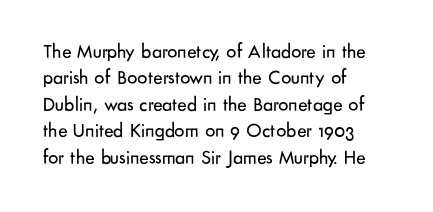
{"italic": "no", "bold": "no", "underline": "no", "align": "left", "line_spacing": "normal", "line_spacing_ratio": 1.32, "letter_spacing": "normal", "letter_spacing_em": 0.0, "glyph_px": 20}
